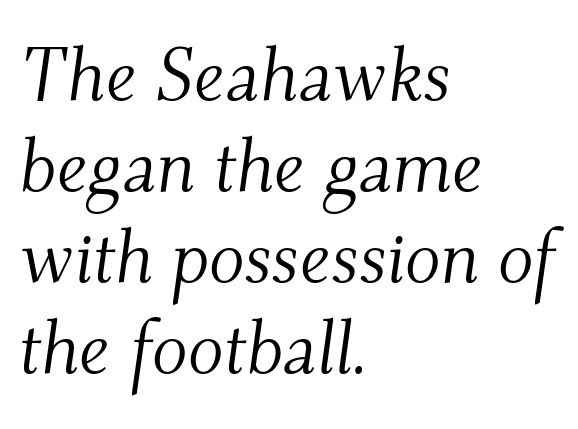
Q: Is the text bold? A: No.
Q: Is the text italic (slanted)? A: Yes, it leans right by about 9 degrees.
Q: Is the typeface a serif or a sans-serif typeface? A: Serif.
Q: Is the text underlined? A: No.
Q: How is the paragraph aligned? A: Left-aligned.
Q: Is the spacing between letters normal or unusually wide? A: Normal.
Q: Width (condensed, normal, or wide)? A: Normal.
Q: Stroke contrast? A: Medium.
Q: x-height? A: Small.
Q: Monospaced? A: No.
